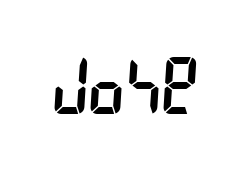
Q: Is the text bold? A: No.
Q: Is the typeface a serif or a sans-serif typeface? A: Sans-serif.
Q: Is the text underlined? A: No.
Q: Is the spacing between letters normal or unusually wide? A: Normal.
Q: Width (condensed, normal, or wide)? A: Condensed.
Q: Stroke contrast? A: Low.
Q: x-height? A: Large.
